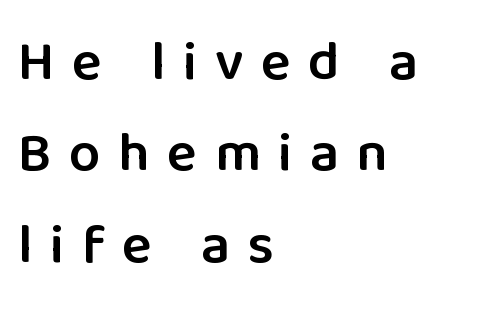
Evenly set lines give the paragraph a standard silhouette. A fair bit of extra ink — the face is semibold, not bold. The letters stand straight up with perfectly vertical stems. Teacher's note: observe the even left margin — that is flush-left alignment.
